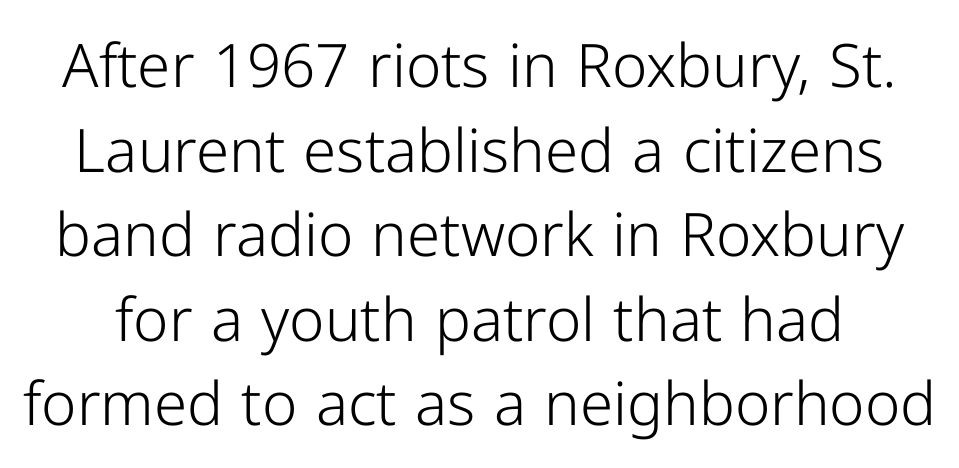
Q: Is the text bold? A: No.
Q: Is the text italic (slanted)? A: No, it is upright.
Q: Is the typeface a serif or a sans-serif typeface? A: Sans-serif.
Q: Is the text underlined? A: No.
Q: Is the spacing between letters normal or unusually wide? A: Normal.
Q: Is the spacing between lines tight, normal or loose? A: Normal.
Q: Width (condensed, normal, or wide)? A: Normal.
Q: Stroke contrast? A: Low.
Q: x-height? A: Medium.
Q: Monospaced? A: No.
